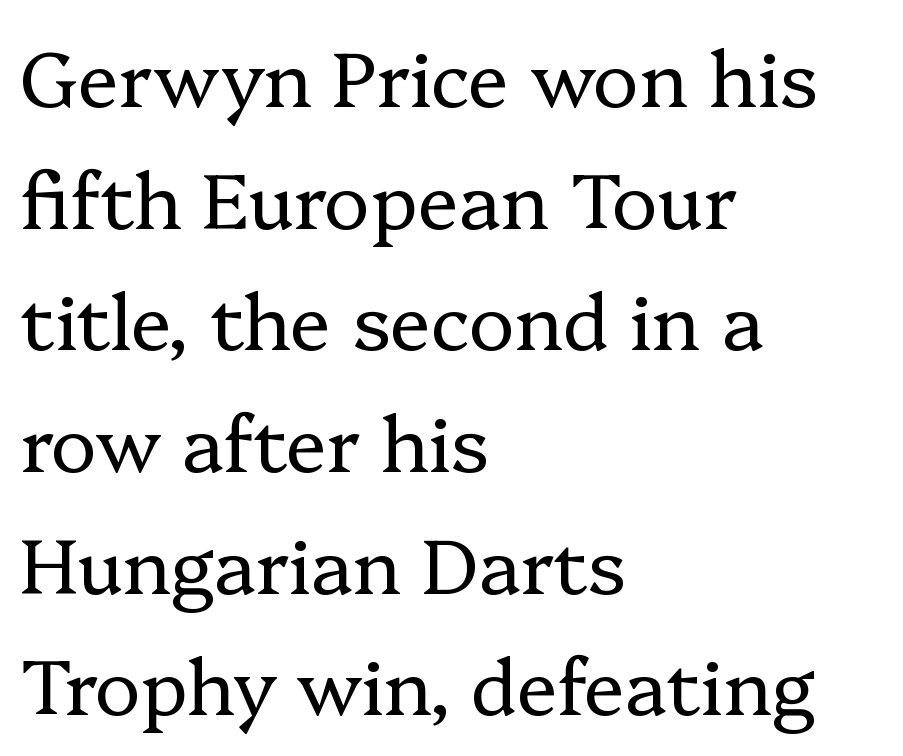
The image shows 77 px regular-weight serif type, upright; set left-aligned, normal line spacing (1.58x), normal letter spacing, not underlined; low stroke contrast and a medium x-height.
